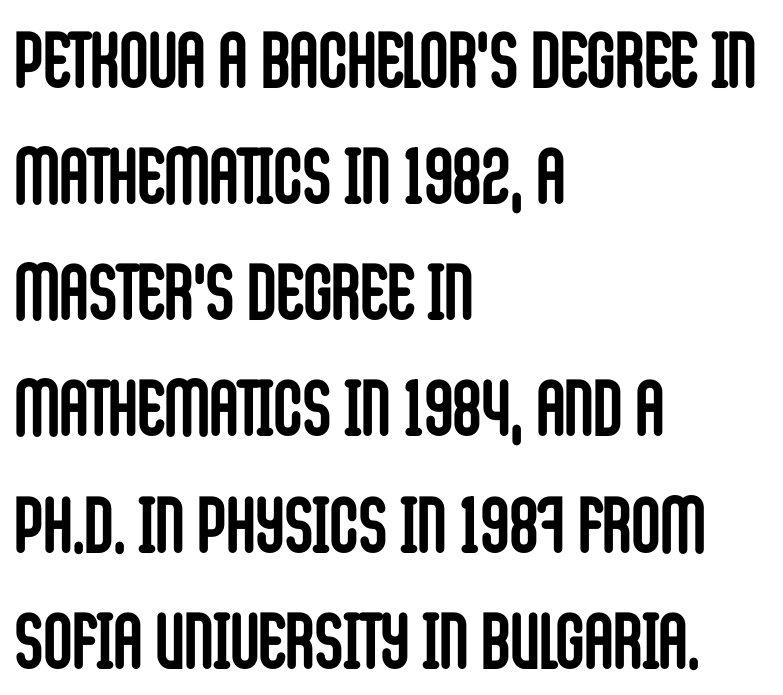
Q: Is the text bold? A: Yes.
Q: Is the text italic (slanted)? A: No, it is upright.
Q: Is the typeface a serif or a sans-serif typeface? A: Sans-serif.
Q: Is the text underlined? A: No.
Q: How is the paragraph aligned? A: Left-aligned.
Q: Is the spacing between letters normal or unusually wide? A: Normal.
Q: Is the spacing between lines tight, normal or loose? A: Normal.
Q: Width (condensed, normal, or wide)? A: Condensed.
Q: Stroke contrast? A: Low.
Q: x-height? A: Large.
Q: Monospaced? A: No.
